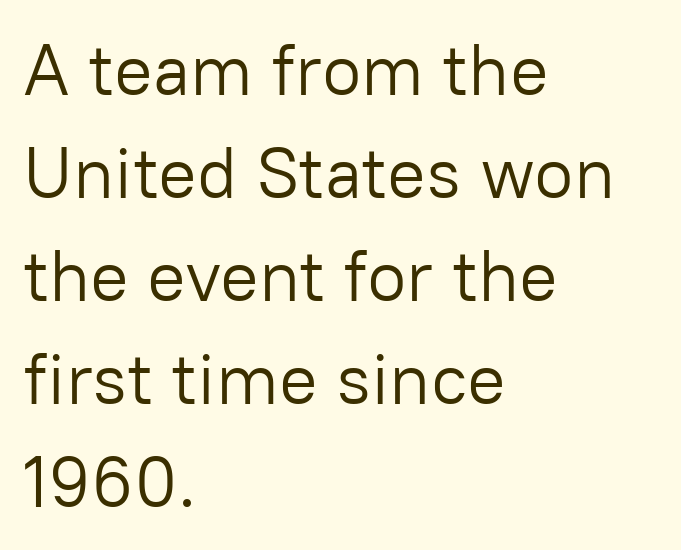
The face looks like a standard text weight, possibly lighter. Interline gaps are of average width in this sample. The baseline area is clear. Rendered with straight, roman letterforms. Is this a fixed-width face? No — the glyphs have proportional, varying widths.
